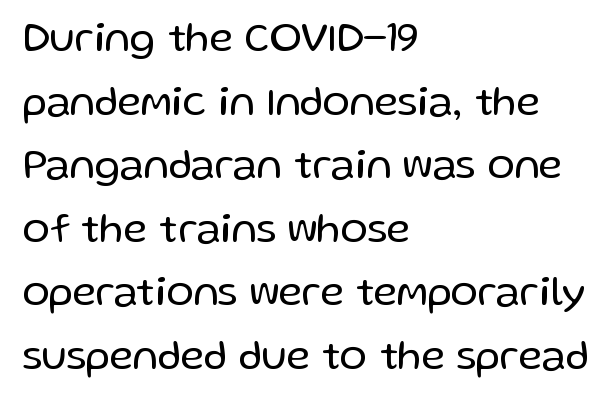
{"serif": "no", "italic": "no", "bold": "no", "weight": "regular", "width": "normal", "stroke_contrast": "low", "x_height": "medium", "monospaced": "no", "underline": "no", "align": "left", "line_spacing": "normal", "line_spacing_ratio": 1.55, "letter_spacing": "normal", "letter_spacing_em": 0.0, "glyph_px": 41}
